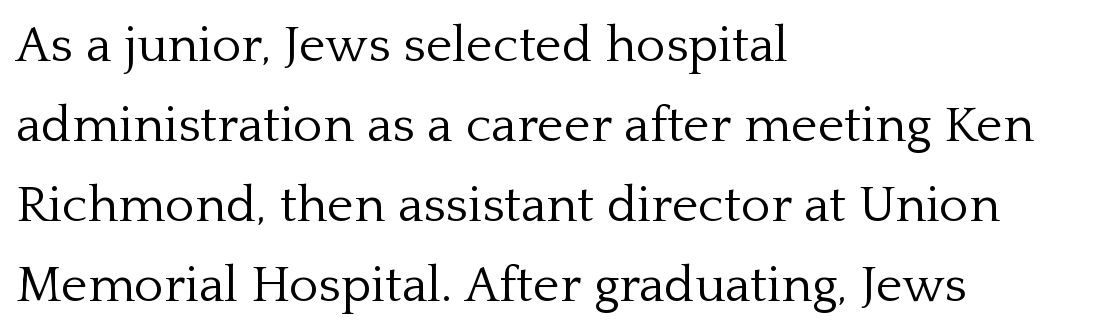
Unlike italic type, these characters show no tilt at all. On a weight scale, this lands at 450 or below. The glyphs are unaccompanied by any horizontal stroke below them. How are the letters spaced? Ordinarily, with no added tracking. Quick note: interline space is typical. This sample has the flowing, uneven cadence of proportional lettering.
